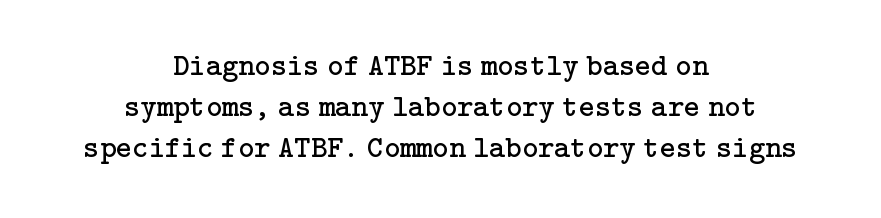
The glyphs are unaccompanied by any horizontal stroke below them. If you measured baseline to baseline, you'd find a middling distance. A typesetter would mark this as roman, not italic. Typographically, this falls in the serif category. Caption: standard tracking, unaltered.
